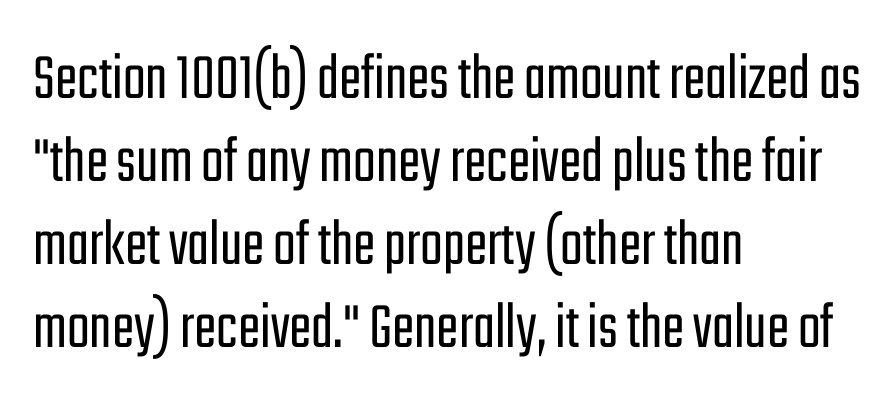
Here the glyphs are tracked normally, forming tight word shapes. The passage shown is typed in a proportional face where columns would drift. The face looks like a standard text weight, possibly lighter. A student would call this left alignment; a typographer would say flush left, rag right.
